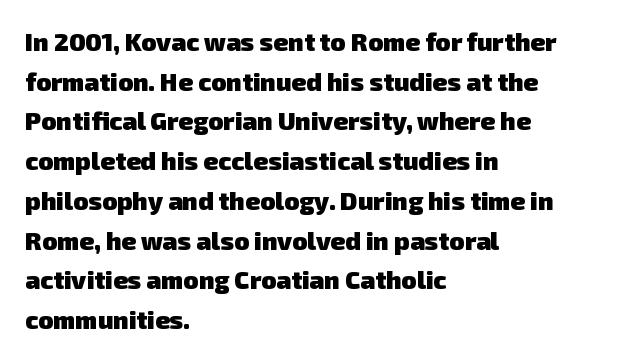
Plain, unruled lines of type. Reading down the column, the eye jumps a familiar distance to each next line. These lines keep a tight, regular rhythm from letter to letter. Weight check: bold — yes, fully.
